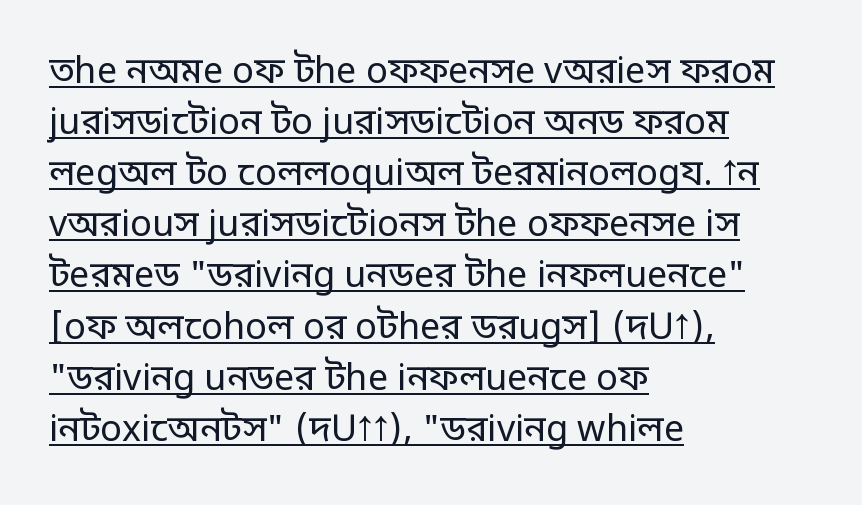
Weight: regular or lighter. Caption: multi-line text, flush left, ragged right. Each letter keeps its own natural width here, so spacing adapts to shape. The passage shown stacks its lines at a standard gap. Nope, not italic — everything's standing straight.
